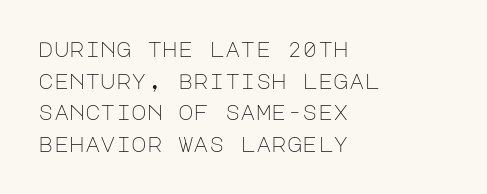
Style check: upright. Leftover space on each line is placed entirely after the last word. The rows are spaced the way most documents space them. The font is comparable to plain body text, perhaps lighter. Honestly, there is no underline to notice here at all. Nobody touched the tracking dial on this one.
